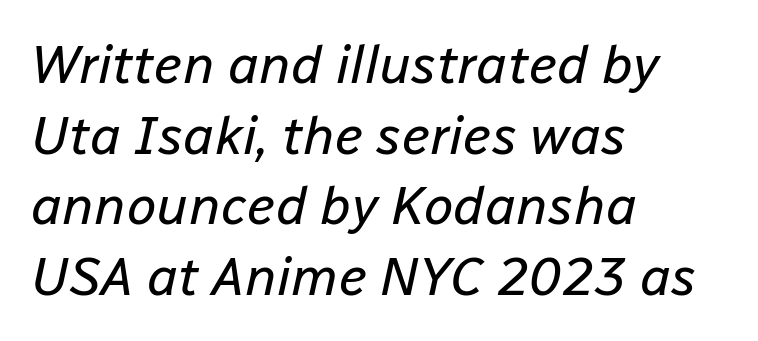
Q: Is the text bold? A: No.
Q: Is the text italic (slanted)? A: Yes, it leans right by about 12 degrees.
Q: Is the text underlined? A: No.
Q: How is the paragraph aligned? A: Left-aligned.
Q: Is the spacing between letters normal or unusually wide? A: Normal.
Q: Is the spacing between lines tight, normal or loose? A: Normal.
Q: Width (condensed, normal, or wide)? A: Normal.
Q: Stroke contrast? A: Low.
Q: x-height? A: Medium.
Q: Monospaced? A: No.
